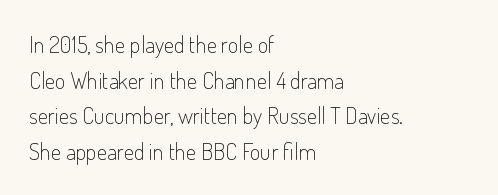
The image shows 23 px text type, upright; set left-aligned, normal line spacing (1.55x), normal letter spacing, not underlined.
